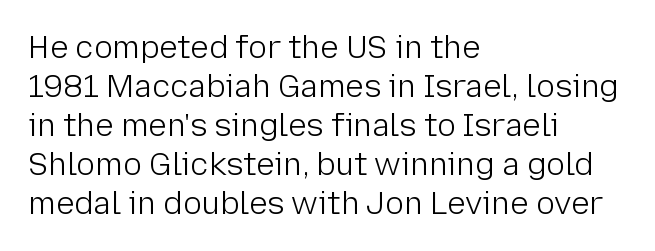
Tracking value appears to be zero — textbook default spacing. The lines are quadded left. The letters carry no serifs — their stems end cleanly without finishing strokes. No italicization has been applied; the sample stays upright. The area under the type is left untouched. Is there much room between lines? A standard amount, neither cramped nor airy.
